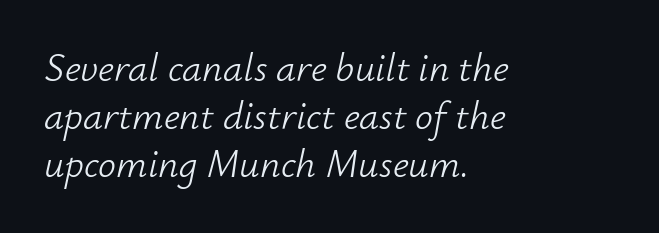
{"italic": "yes", "lean": "right", "slant_degrees": 12, "bold": "no", "weight": "light", "width": "normal", "stroke_contrast": "low", "x_height": "small", "monospaced": "no", "underline": "no", "align": "left", "line_spacing_ratio": 1.2, "letter_spacing": "normal", "letter_spacing_em": 0.0, "glyph_px": 40}
